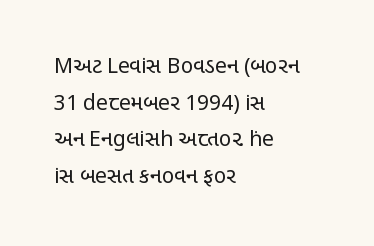
The image shows 21 px text type, upright; set left-aligned, line spacing 1.74x, normal letter spacing, not underlined.
